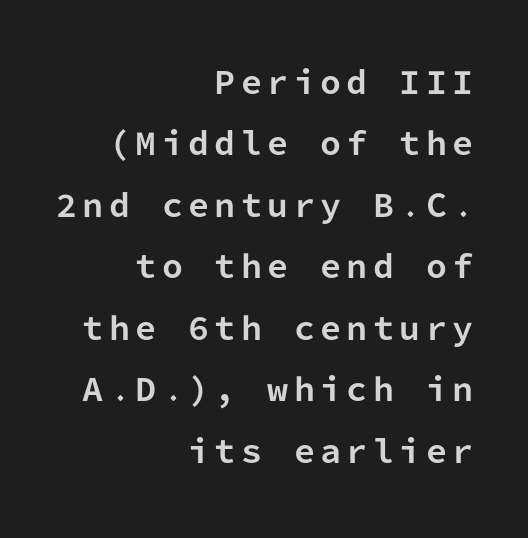
The image shows 30 px bold sans-serif type, upright, monospaced; set right-aligned, loose line spacing (2.05x), not underlined; low stroke contrast and a medium x-height.
